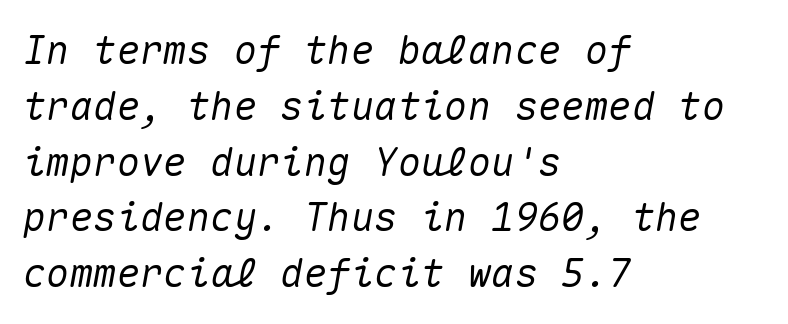
Q: Is the text italic (slanted)? A: Yes, it leans right by about 10 degrees.
Q: Is the text underlined? A: No.
Q: How is the paragraph aligned? A: Left-aligned.
Q: Is the spacing between letters normal or unusually wide? A: Normal.
Q: Is the spacing between lines tight, normal or loose? A: Normal.
Q: Width (condensed, normal, or wide)? A: Normal.
Q: Stroke contrast? A: Medium.
Q: x-height? A: Medium.
Q: Monospaced? A: Yes.
